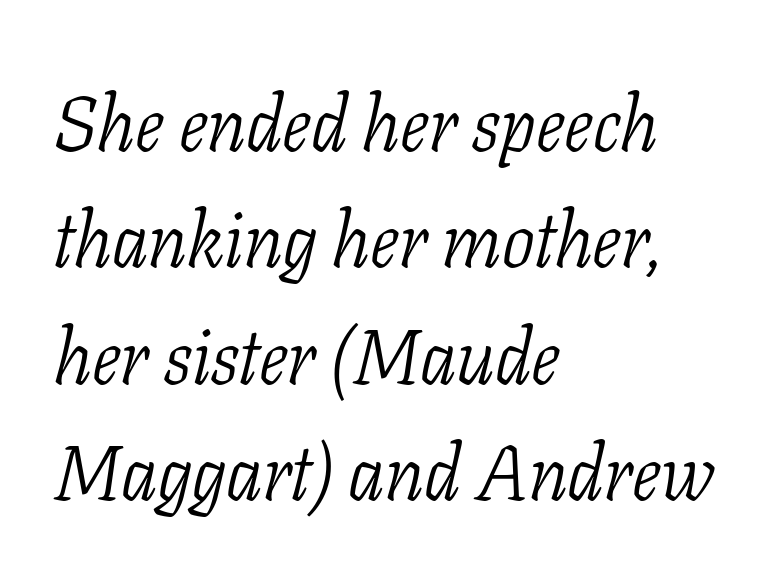
The image shows 77 px light, condensed serif type, italic (leaning right); set left-aligned, normal line spacing (1.51x), normal letter spacing, not underlined; low stroke contrast and a medium x-height.
